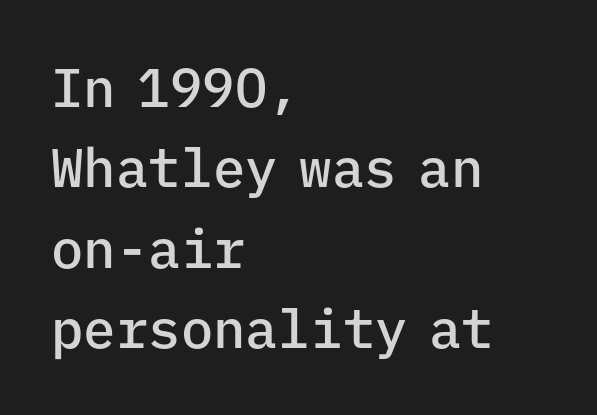
Q: Is the text bold? A: Semi-bold.
Q: Is the text italic (slanted)? A: No, it is upright.
Q: Is the typeface a serif or a sans-serif typeface? A: Sans-serif.
Q: Is the text underlined? A: No.
Q: How is the paragraph aligned? A: Left-aligned.
Q: Is the spacing between letters normal or unusually wide? A: Normal.
Q: Is the spacing between lines tight, normal or loose? A: Normal.
Q: Width (condensed, normal, or wide)? A: Normal.
Q: Stroke contrast? A: Low.
Q: x-height? A: Medium.
Q: Monospaced? A: Yes.
